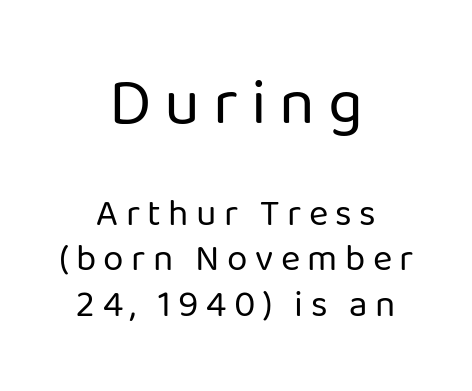
Proportional: the letters do not fall into vertical columns. There is plenty of visible air inserted between adjacent glyphs. This is not heavy type; no bold has been used. The whitespace from short lines is split evenly between both sides. Plain, unruled lines of type. Serifs: no, the terminals of the letterforms are clean.
